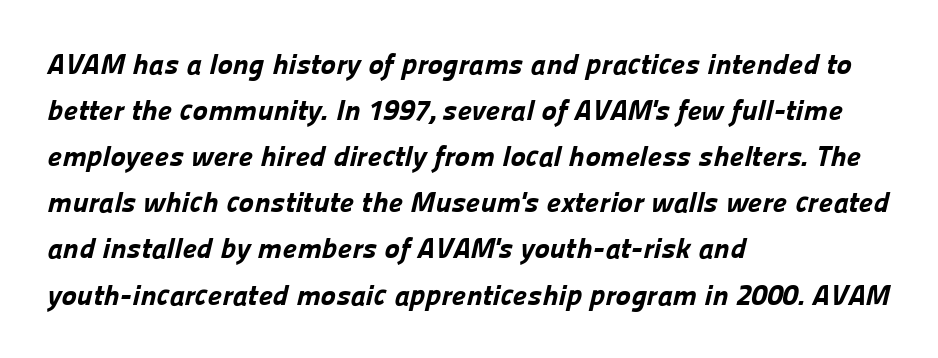
{"serif": "no", "bold": "yes", "weight": "bold", "width": "normal", "stroke_contrast": "low", "x_height": "medium", "monospaced": "no", "underline": "no", "align": "left", "line_spacing": "normal", "line_spacing_ratio": 1.59, "letter_spacing": "normal", "letter_spacing_em": 0.0, "glyph_px": 29}
